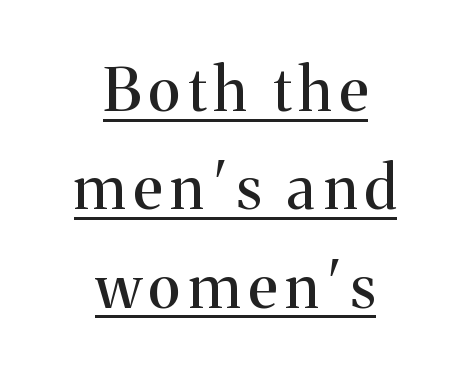
{"serif": "yes", "italic": "no", "width": "normal", "stroke_contrast": "medium", "x_height": "medium", "monospaced": "no", "underline": "yes", "align": "center", "line_spacing": "normal", "line_spacing_ratio": 1.64, "glyph_px": 60}
